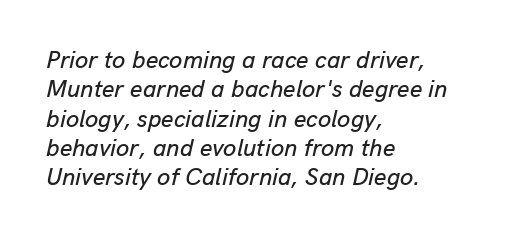
{"italic": "yes", "lean": "right", "slant_degrees": 13, "underline": "no", "align": "left", "line_spacing_ratio": 1.22, "letter_spacing": "normal", "letter_spacing_em": 0.0, "glyph_px": 24}
